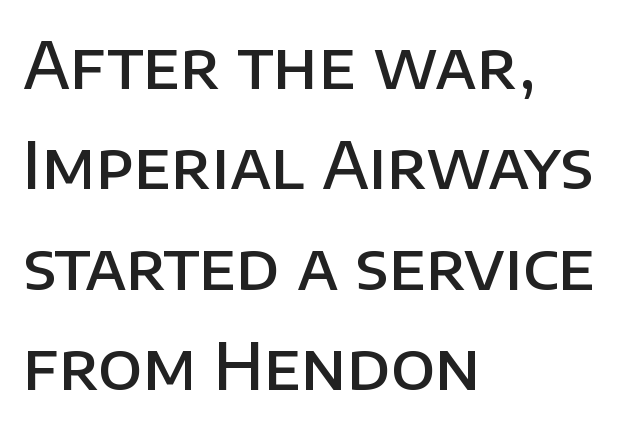
No feet cap the strokes, marking this as sans-serif type. The lines in this sample share a left origin and differ only in where they stop. Here the designer chose a conventional face with non-uniform glyph widths. Is there much room between lines? A standard amount, neither cramped nor airy. You could call the tracking neutral — neither tight nor loose. Do the letters lean? They stand straight.
